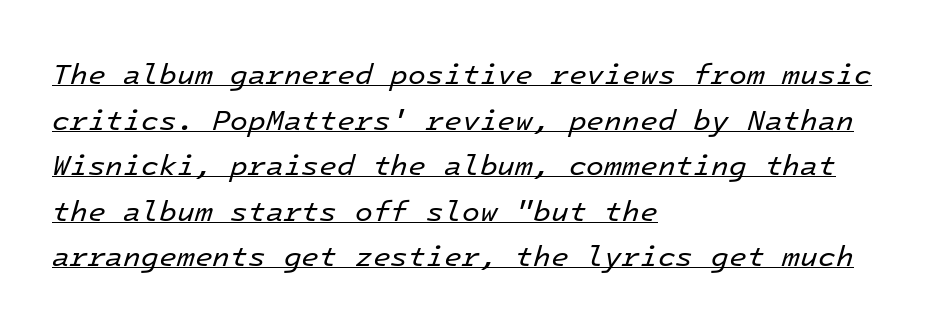
The image shows 29 px regular-weight type, italic (leaning right), monospaced; set left-aligned, normal line spacing (1.57x), normal letter spacing, underlined; low stroke contrast and a medium x-height.
